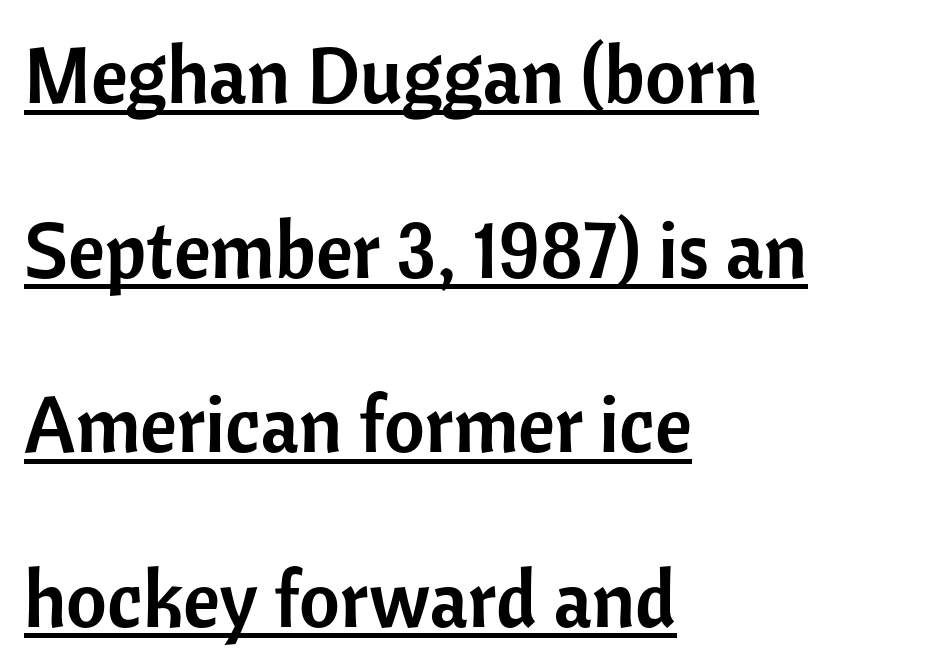
The image shows 79 px sans-serif type, upright; set left-aligned, loose line spacing (2.21x), normal letter spacing, underlined; low stroke contrast and a medium x-height.
